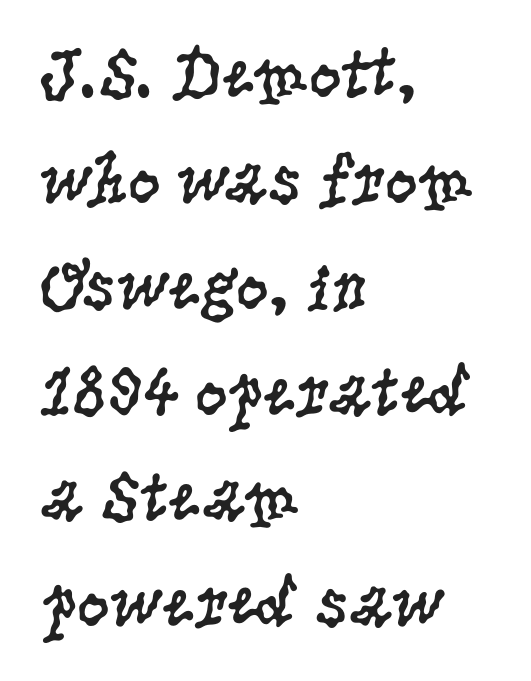
The designer left line spacing at the default. The letters sit at their default tracking, neither squeezed nor spread. Where is the straight margin? On the left.
